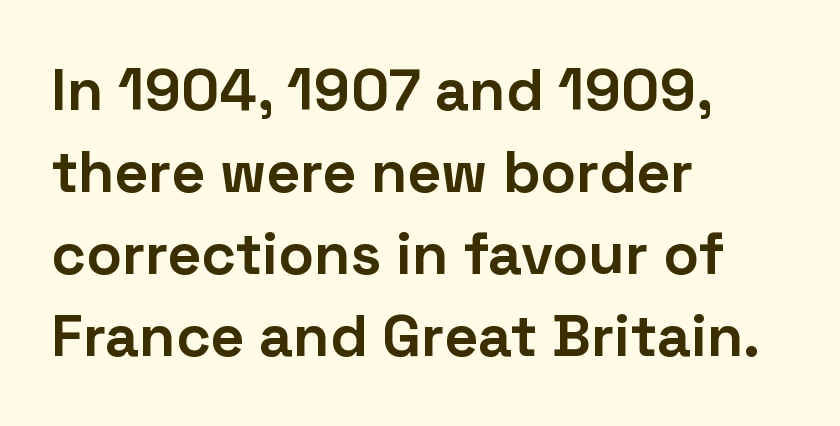
{"serif": "no", "italic": "no", "bold": "yes", "weight": "bold", "width": "normal", "stroke_contrast": "low", "x_height": "medium", "monospaced": "no", "underline": "no", "align": "left", "line_spacing": "normal", "line_spacing_ratio": 1.39, "letter_spacing": "normal", "letter_spacing_em": 0.0, "glyph_px": 59}
